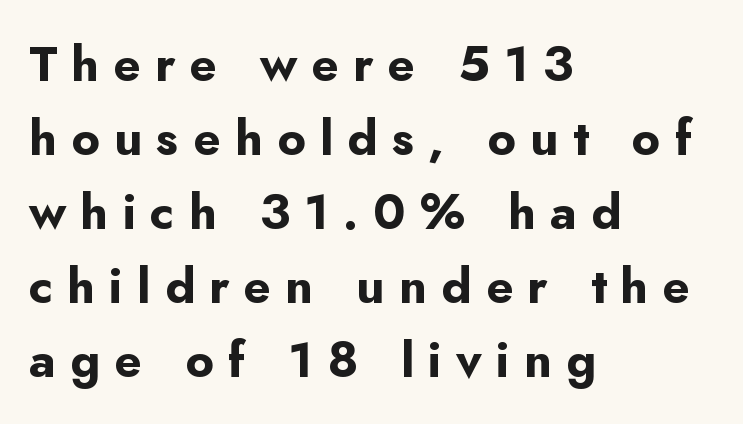
{"serif": "no", "italic": "no", "bold": "yes", "weight": "bold", "width": "normal", "stroke_contrast": "low", "x_height": "small", "monospaced": "no", "underline": "no", "align": "left", "line_spacing": "normal", "line_spacing_ratio": 1.51, "letter_spacing": "wide", "letter_spacing_em": 0.29, "glyph_px": 49}
